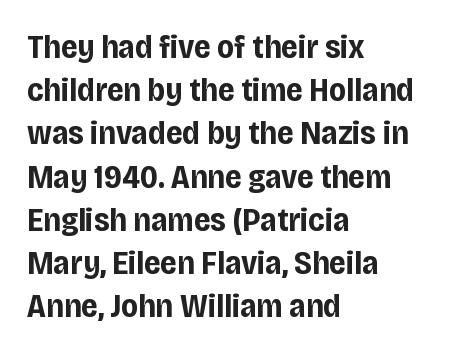
The image shows 33 px bold, condensed sans-serif type, upright; set left-aligned, normal line spacing (1.31x), normal letter spacing, not underlined; low stroke contrast and a large x-height.
